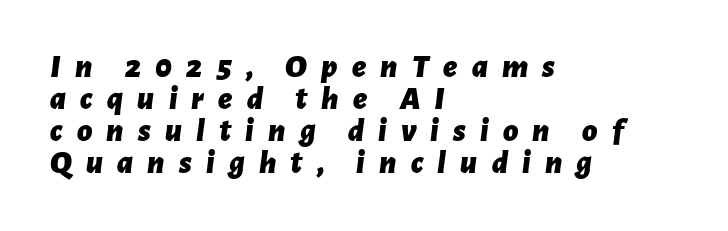
{"italic": "yes", "lean": "right", "slant_degrees": 7, "bold": "yes", "weight": "bold", "width": "normal", "stroke_contrast": "low", "x_height": "medium", "monospaced": "no", "underline": "no", "align": "left", "line_spacing": "tight", "line_spacing_ratio": 0.97, "letter_spacing": "wide", "letter_spacing_em": 0.43, "glyph_px": 33}
